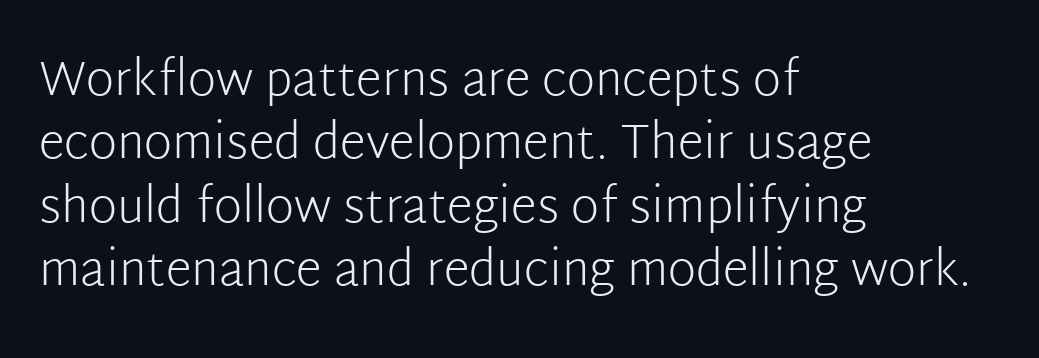
This sample has the flowing, uneven cadence of proportional lettering. Weight: regular or lighter. The string is rendered with underlining switched off. The tracking reads as untouched default to a designer's eye. A typesetter would label this face a sans. Notice how descenders clear the ascenders below comfortably — that's standard leading.
